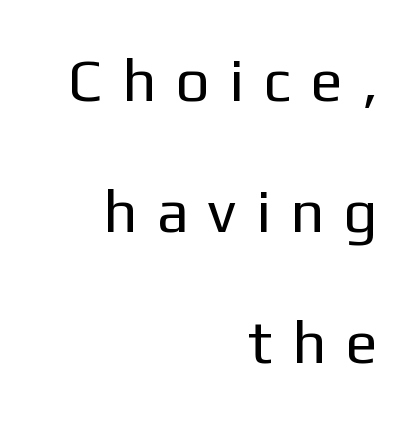
Q: Is the text bold? A: No.
Q: Is the text italic (slanted)? A: No, it is upright.
Q: Is the typeface a serif or a sans-serif typeface? A: Sans-serif.
Q: Is the text underlined? A: No.
Q: How is the paragraph aligned? A: Right-aligned.
Q: Is the spacing between letters normal or unusually wide? A: Unusually wide.
Q: Is the spacing between lines tight, normal or loose? A: Loose.
Q: Width (condensed, normal, or wide)? A: Normal.
Q: Stroke contrast? A: Low.
Q: x-height? A: Medium.
Q: Monospaced? A: No.
